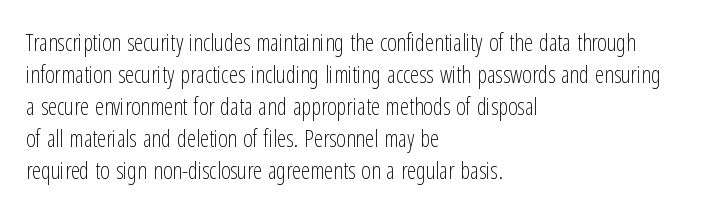
Q: Is the text bold? A: No.
Q: Is the text italic (slanted)? A: No, it is upright.
Q: Is the text underlined? A: No.
Q: How is the paragraph aligned? A: Left-aligned.
Q: Is the spacing between letters normal or unusually wide? A: Normal.
Q: Is the spacing between lines tight, normal or loose? A: Normal.
